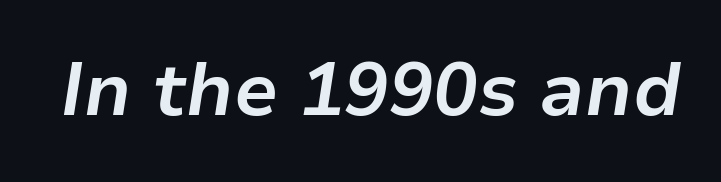
Q: Is the text bold? A: Yes.
Q: Is the text italic (slanted)? A: Yes, it leans right by about 9 degrees.
Q: Is the text underlined? A: No.
Q: Is the spacing between letters normal or unusually wide? A: Normal.
Q: Width (condensed, normal, or wide)? A: Normal.
Q: Stroke contrast? A: Low.
Q: x-height? A: Medium.
Q: Monospaced? A: No.
